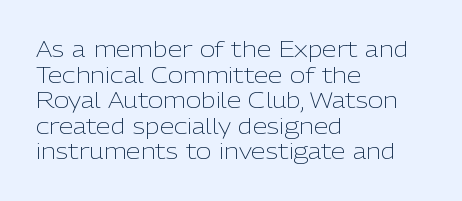
Q: Is the text bold? A: No.
Q: Is the text italic (slanted)? A: No, it is upright.
Q: Is the text underlined? A: No.
Q: How is the paragraph aligned? A: Left-aligned.
Q: Is the spacing between letters normal or unusually wide? A: Normal.
